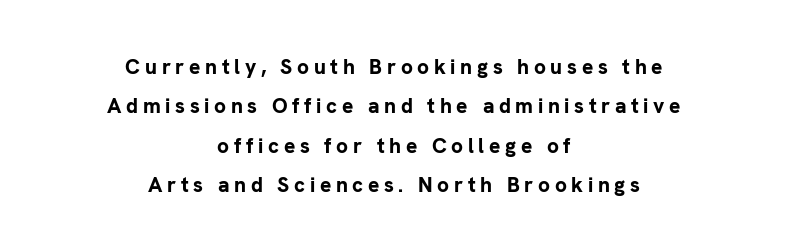
The image shows 21 px bold type, upright; set centered, line spacing 1.87x, unusually wide letter spacing (+0.22 em), not underlined.
